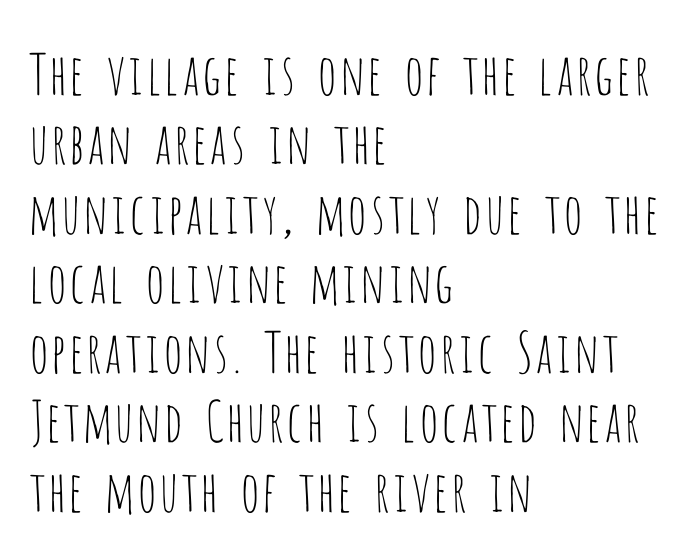
The image shows 56 px thin, condensed sans-serif type, upright; set left-aligned, line spacing 1.24x, normal letter spacing, not underlined; low stroke contrast and a large x-height.
